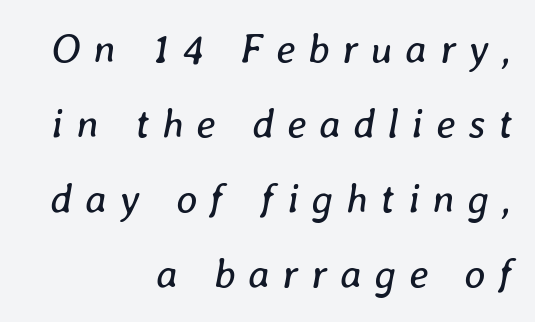
The image shows 41 px regular-weight type, italic (leaning right); set right-aligned, line spacing 1.83x, unusually wide letter spacing (+0.31 em), not underlined; low stroke contrast and a medium x-height.
